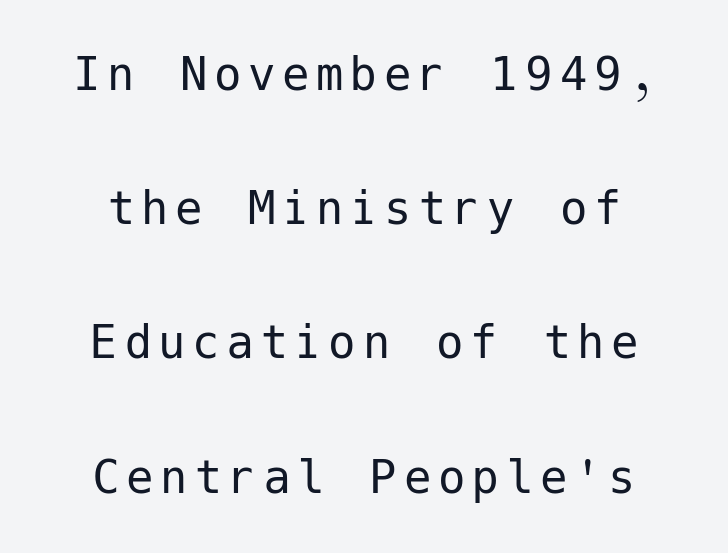
Q: Is the text bold? A: No.
Q: Is the text italic (slanted)? A: No, it is upright.
Q: Is the typeface a serif or a sans-serif typeface? A: Sans-serif.
Q: Is the text underlined? A: No.
Q: Is the spacing between lines tight, normal or loose? A: Loose.
Q: Width (condensed, normal, or wide)? A: Normal.
Q: Stroke contrast? A: Low.
Q: x-height? A: Medium.
